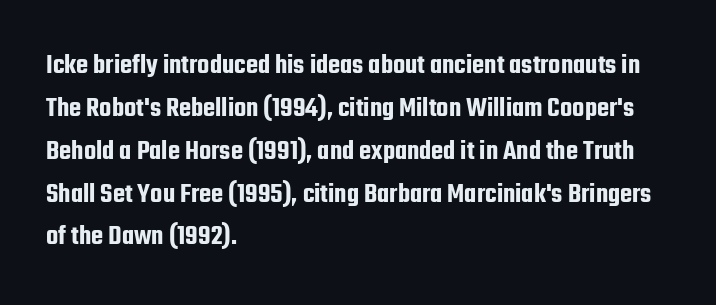
Only glyphs here, with clear space below each row. Unlike italic type, these characters show no tilt at all. A typesetter would label this face a sans. Varying glyph widths throughout — classic text-font behaviour. Short and long lines alike share a common starting point at left.
